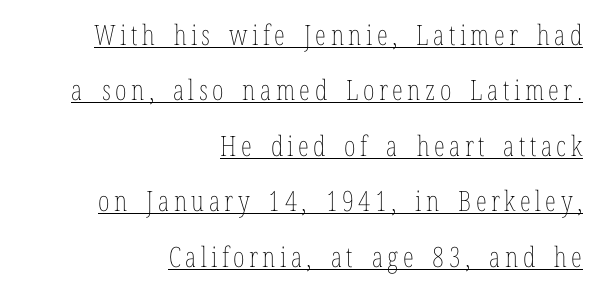
{"italic": "no", "bold": "no", "weight": "thin", "width": "condensed", "stroke_contrast": "low", "x_height": "medium", "monospaced": "no", "underline": "yes", "align": "right", "line_spacing": "loose", "line_spacing_ratio": 1.98, "glyph_px": 28}
